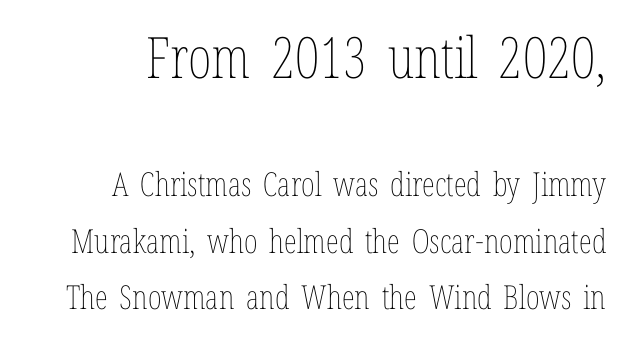
The image shows 57 px thin, condensed type, upright; set right-aligned, normal line spacing (1.7x), normal letter spacing, not underlined; the first (top) block is 1.73x larger; low stroke contrast and a medium x-height.
